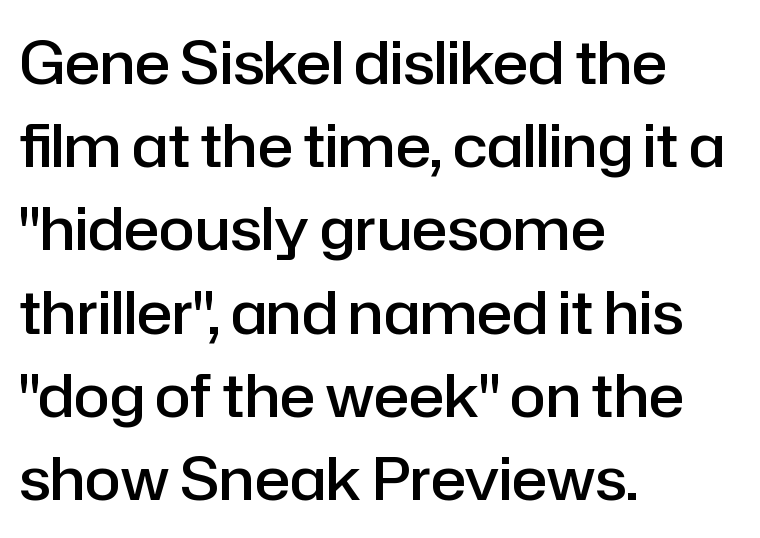
{"serif": "no", "italic": "no", "bold": "semi", "weight": "semibold", "width": "normal", "stroke_contrast": "low", "x_height": "medium", "monospaced": "no", "underline": "no", "align": "left", "line_spacing": "normal", "line_spacing_ratio": 1.41, "letter_spacing": "normal", "letter_spacing_em": 0.0, "glyph_px": 59}
